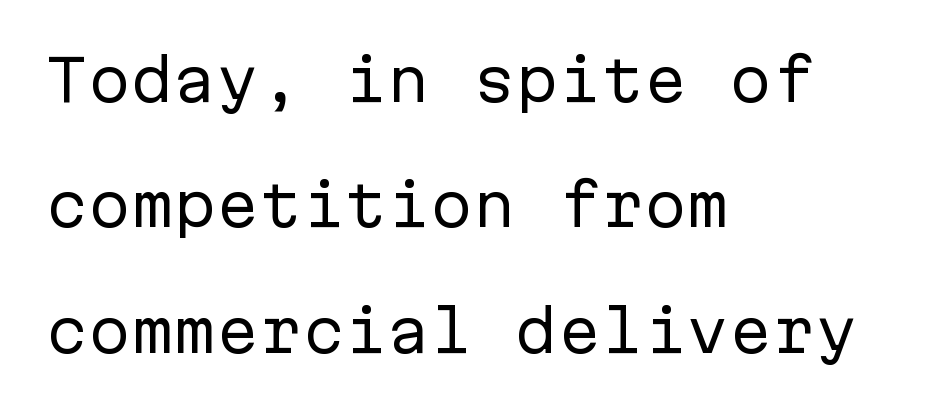
The image shows 57 px regular-weight sans-serif type, upright, monospaced; set left-aligned, loose line spacing (2.2x), normal letter spacing, not underlined; low stroke contrast and a medium x-height.
